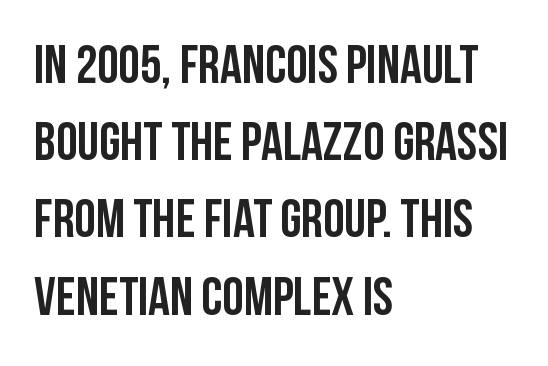
Note the varied advance widths — an 'i' is clearly narrower than an 'm'. You could call the tracking neutral — neither tight nor loose. Line beginnings align vertically; line endings do not. The lettering stays uniformly vertical, giving the passage a roman look. Interline gaps are of average width in this sample. Examine the stroke ends and you'll find no serifs.
